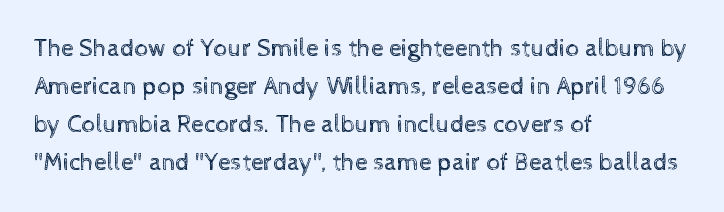
{"italic": "no", "bold": "no", "underline": "no", "align": "left", "line_spacing": "normal", "line_spacing_ratio": 1.52, "letter_spacing": "normal", "letter_spacing_em": 0.0, "glyph_px": 25}
